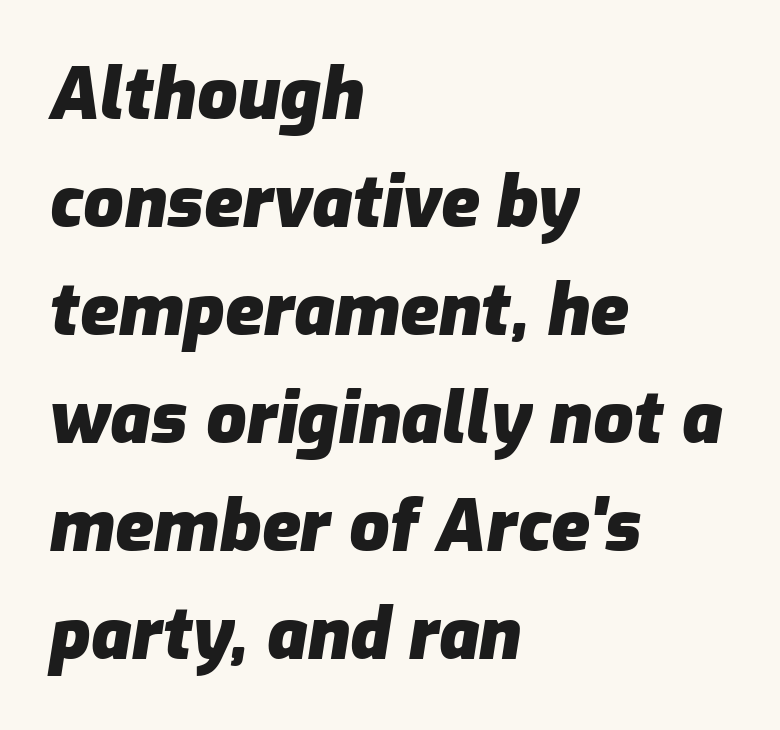
Type without underlining. The rag falls on the right side of this text block. Think of a printed novel: that variable character pitch is what you see here. Nothing unusual about the tracking: characters are spaced as the font intends.
